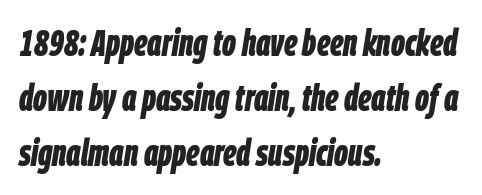
These lines stack with their left ends in a neat column. Horizontal bands of white between lines are of average thickness. You could not count columns in this text — the font is proportionally spaced. These lines carry a lot of weight — the face is fully bold. Honestly, there is no underline to notice here at all. Is the type slanted? Yes — the strokes lean at a clear angle.
